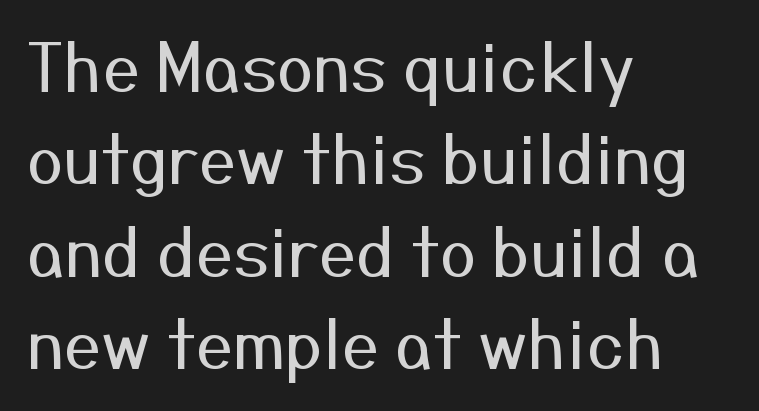
Q: Is the text bold? A: No.
Q: Is the text italic (slanted)? A: No, it is upright.
Q: Is the typeface a serif or a sans-serif typeface? A: Sans-serif.
Q: Is the text underlined? A: No.
Q: How is the paragraph aligned? A: Left-aligned.
Q: Is the spacing between letters normal or unusually wide? A: Normal.
Q: Is the spacing between lines tight, normal or loose? A: Normal.
Q: Width (condensed, normal, or wide)? A: Normal.
Q: Stroke contrast? A: Medium.
Q: x-height? A: Medium.
Q: Monospaced? A: No.
